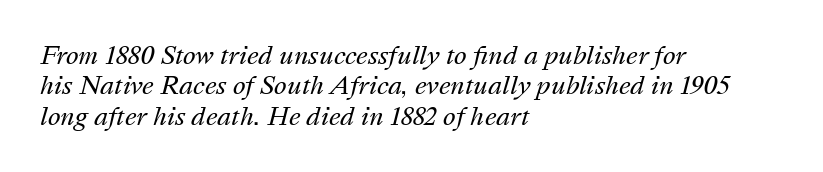
The strokes are not fattened; the text isn't bold. The rendering applies a slant to the glyphs. Summary of vertical rhythm: regular, with standard interline spacing. Characters follow at the spacing the type designer built in. The paragraph shown leans on its left margin.
